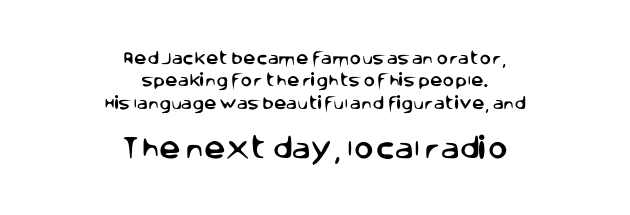
Q: Is the text italic (slanted)? A: No, it is upright.
Q: Is the text underlined? A: No.
Q: How is the paragraph aligned? A: Centered.
Q: Is the spacing between letters normal or unusually wide? A: Normal.
Q: Is the spacing between lines tight, normal or loose? A: Normal.
Q: Which block of text is set in a larger size, the first (top) or the second (bottom)? A: The second (bottom) one.
